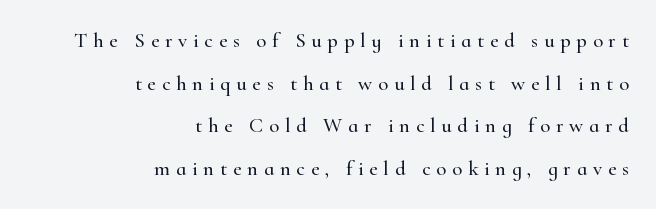
The block of text is sparse from top to bottom, with ample space between rows. Vertical strokes here are truly vertical. Loose tracking; the words dissolve into strings of separated letters. Rule under the text: the space is simply empty. All the whitespace from short lines collects on the left.
